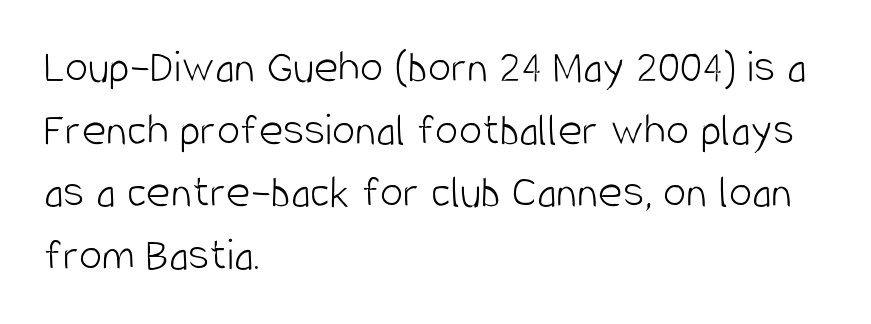
{"serif": "no", "italic": "no", "bold": "no", "weight": "light", "width": "condensed", "stroke_contrast": "low", "x_height": "large", "monospaced": "no", "underline": "no", "align": "left", "line_spacing": "normal", "line_spacing_ratio": 1.33, "letter_spacing": "normal", "letter_spacing_em": 0.0, "glyph_px": 47}
